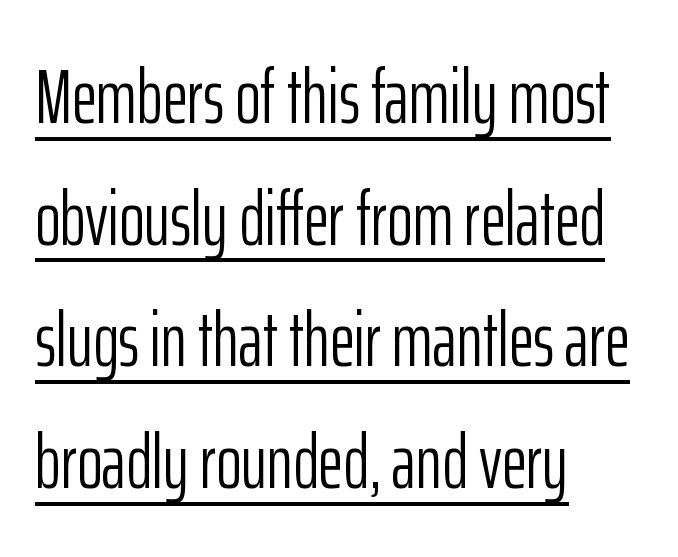
No heavy texture on the line: the type isn't bold. Unlike italic type, these characters show no tilt at all. Notice how descenders clear the ascenders below comfortably — that's standard leading. You could call the tracking neutral — neither tight nor loose. The rendering uses natural spacing where letterforms have individual widths.
